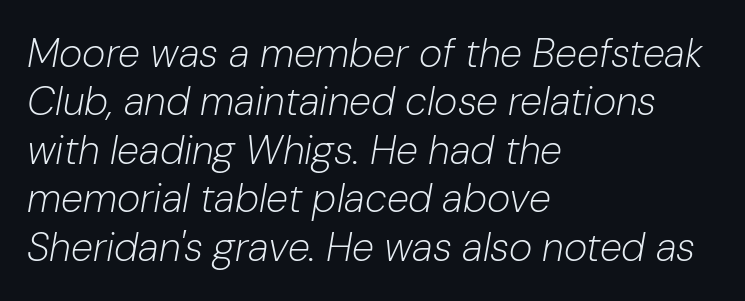
Q: Is the text bold? A: No.
Q: Is the text italic (slanted)? A: Yes, it leans right by about 10 degrees.
Q: Is the text underlined? A: No.
Q: How is the paragraph aligned? A: Left-aligned.
Q: Is the spacing between letters normal or unusually wide? A: Normal.
Q: Width (condensed, normal, or wide)? A: Normal.
Q: Stroke contrast? A: Low.
Q: x-height? A: Medium.
Q: Monospaced? A: No.
